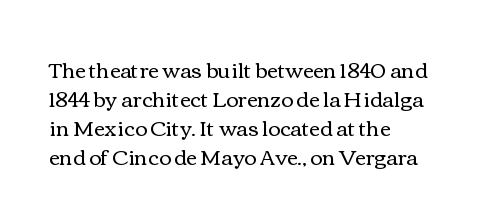
{"italic": "no", "bold": "no", "underline": "no", "align": "left", "line_spacing": "normal", "line_spacing_ratio": 1.38, "letter_spacing": "normal", "letter_spacing_em": 0.0, "glyph_px": 21}
